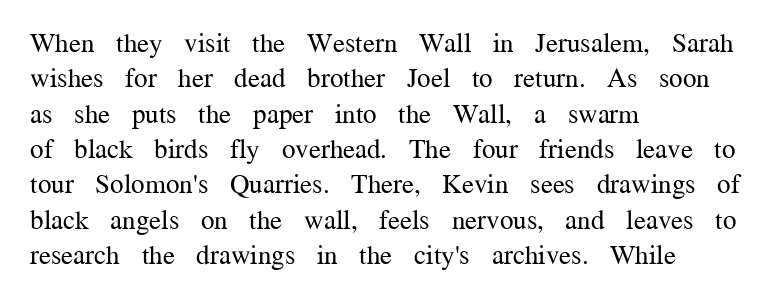
Line beginnings align vertically; line endings do not. The typography opts for an upright posture over an oblique one. Baseline-to-baseline distance is the conventional proportion of letter height. The characters are drawn with everyday or finer stroke widths. Here the glyphs are tracked normally, forming tight word shapes.
